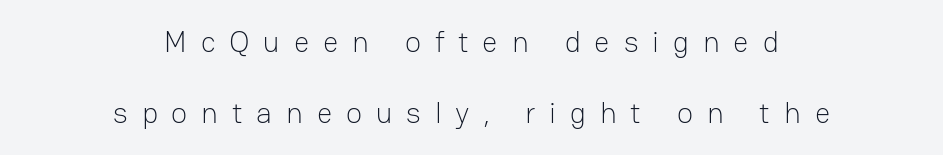
{"serif": "no", "italic": "no", "bold": "no", "weight": "light", "width": "normal", "stroke_contrast": "low", "x_height": "medium", "monospaced": "no", "underline": "no", "align": "center", "line_spacing": "loose", "line_spacing_ratio": 2.37, "letter_spacing": "wide", "letter_spacing_em": 0.46, "glyph_px": 30}
